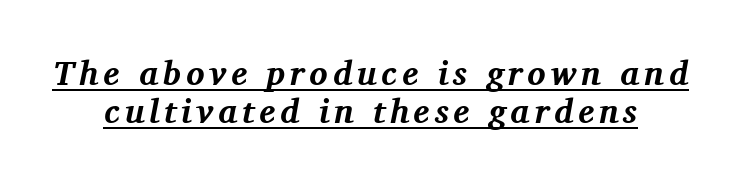
The image shows 34 px bold serif type, italic (leaning right); set tight line spacing (1.12x), underlined; medium stroke contrast and a medium x-height.
